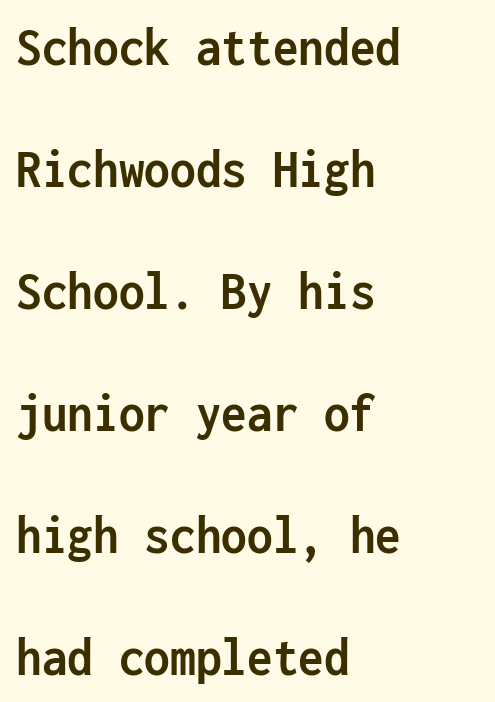
{"serif": "no", "italic": "no", "bold": "yes", "weight": "semibold", "width": "condensed", "stroke_contrast": "low", "x_height": "medium", "monospaced": "yes", "underline": "no", "align": "left", "line_spacing": "loose", "line_spacing_ratio": 2.14, "letter_spacing": "normal", "letter_spacing_em": 0.0, "glyph_px": 57}
